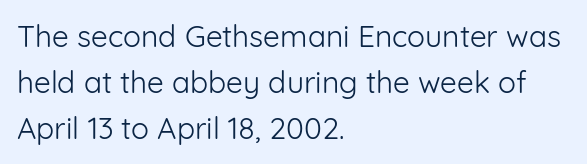
{"serif": "no", "italic": "no", "bold": "no", "weight": "light", "width": "normal", "stroke_contrast": "low", "x_height": "medium", "monospaced": "no", "underline": "no", "align": "left", "line_spacing": "normal", "line_spacing_ratio": 1.53, "letter_spacing": "normal", "letter_spacing_em": 0.0, "glyph_px": 30}
